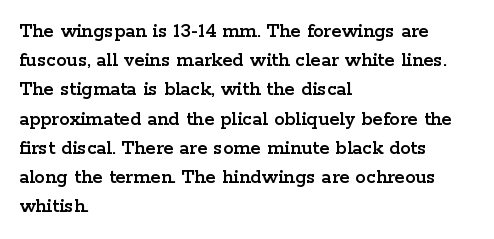
Each word holds together tightly as a unit, with standard inter-letter gaps. Left-aligned paragraph, ragged on the right. The vertical gap from one line to the next is medium. Nope, not italic — everything's standing straight. Check the space under the baseline: it is left empty.
